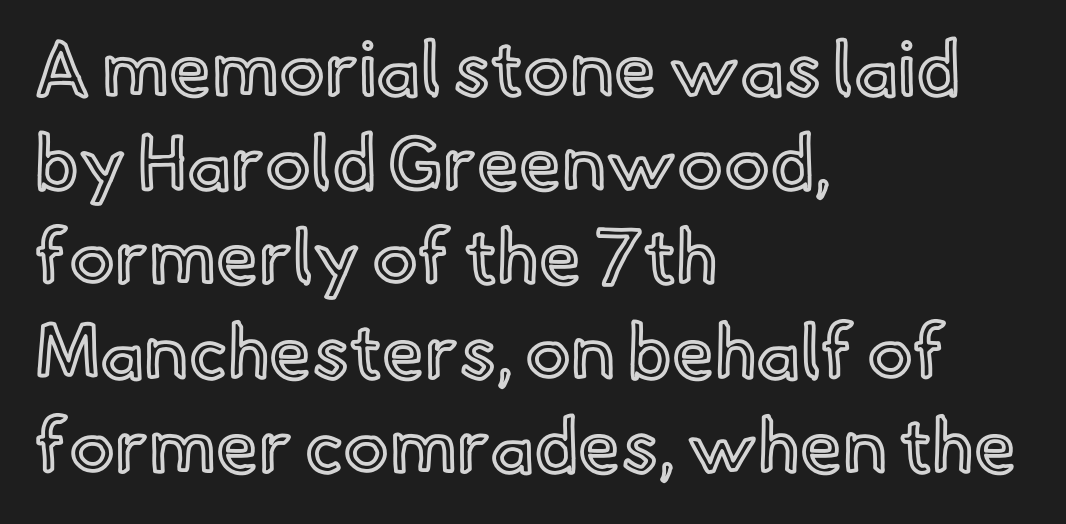
The image shows 76 px text type, upright; set left-aligned, line spacing 1.24x, normal letter spacing, not underlined; a small x-height.
